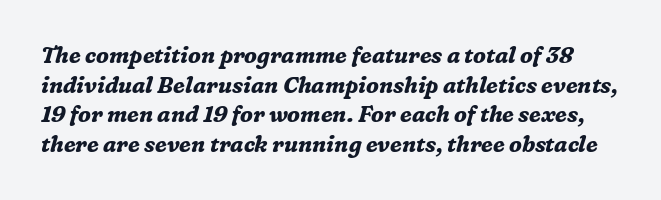
Q: Is the text bold? A: Yes.
Q: Is the text italic (slanted)? A: Yes, it leans right by about 16 degrees.
Q: Is the text underlined? A: No.
Q: Is the spacing between letters normal or unusually wide? A: Normal.
Q: Is the spacing between lines tight, normal or loose? A: Normal.
